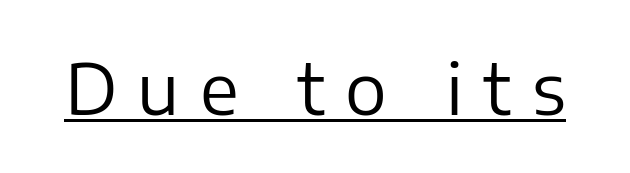
Ordinary non-slanted type is in use. Bold? No — there's no thickening of the strokes. Do the characters align in a grid? No, the font is proportional. These characters rest on top of a visible drawn line.
